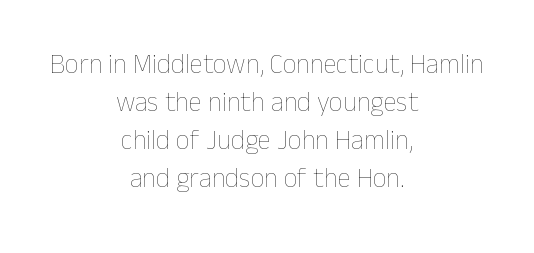
{"italic": "no", "bold": "no", "underline": "no", "align": "center", "line_spacing": "normal", "line_spacing_ratio": 1.41, "letter_spacing": "normal", "letter_spacing_em": 0.0, "glyph_px": 27}
